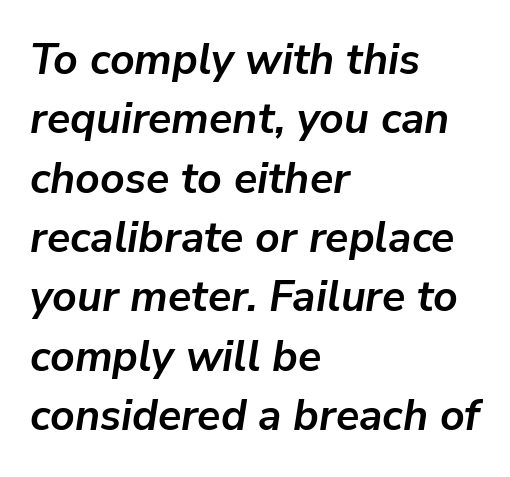
The image shows 43 px semibold type, italic (leaning right); set left-aligned, normal line spacing (1.38x), normal letter spacing, not underlined; low stroke contrast and a medium x-height.
